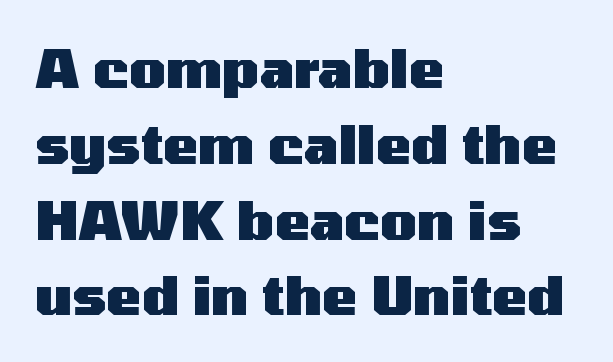
The image shows 53 px heavy, wide sans-serif type, upright; set left-aligned, normal line spacing (1.43x), normal letter spacing, not underlined; medium stroke contrast and a medium x-height.
